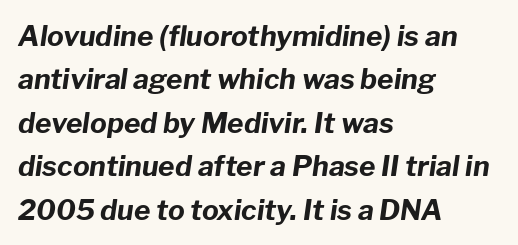
Successive baselines arrive at the customary interval. The line texture is even and compact thanks to regular tracking. Alignment: flush left. Caption: bold face, heavy strokes.
